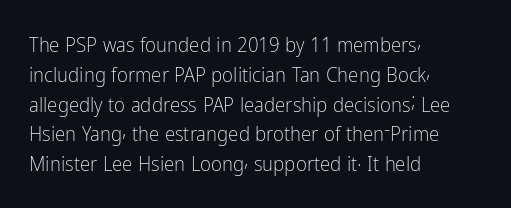
The image shows 21 px text type, upright; set left-aligned, normal line spacing (1.42x), normal letter spacing, not underlined.
